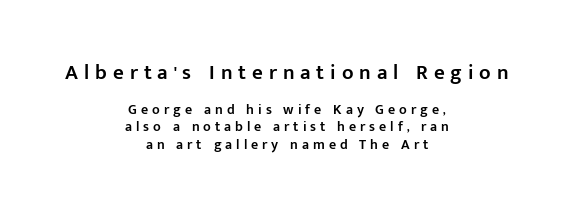
The image shows 21 px text type, upright; set centered, line spacing 1.24x, unusually wide letter spacing (+0.28 em), not underlined; the first (top) block is 1.5x larger.
